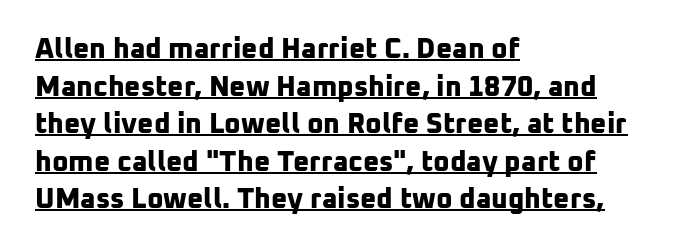
{"serif": "no", "bold": "yes", "weight": "bold", "width": "normal", "stroke_contrast": "low", "x_height": "medium", "monospaced": "no", "underline": "yes", "align": "left", "line_spacing": "normal", "line_spacing_ratio": 1.34, "letter_spacing": "normal", "letter_spacing_em": 0.0, "glyph_px": 28}
